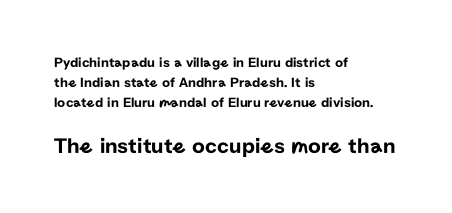
{"italic": "no", "underline": "no", "align": "left", "line_spacing": "normal", "line_spacing_ratio": 1.43, "letter_spacing": "normal", "letter_spacing_em": 0.0, "larger_block": "second", "size_ratio": 1.57, "glyph_px": 22}
